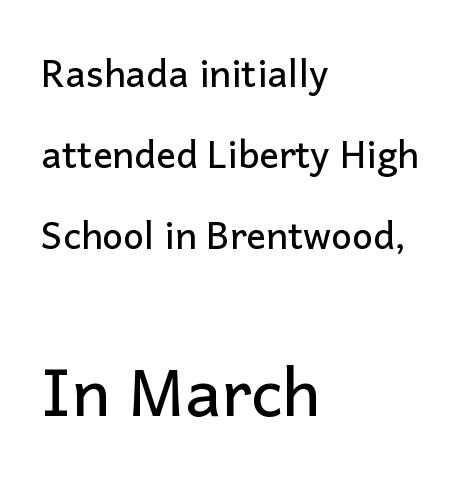
To sum up the face: it is a sans, with no serifs. The typesetter chose a ragged-right arrangement here. The horizontal fit of the characters is conventional and even. Notice the wide empty band between every row — that's loose leading. Ascenders rise straight up at ninety degrees. Bigger letters appear in the bottom chunk; the top chunk is reduced.
